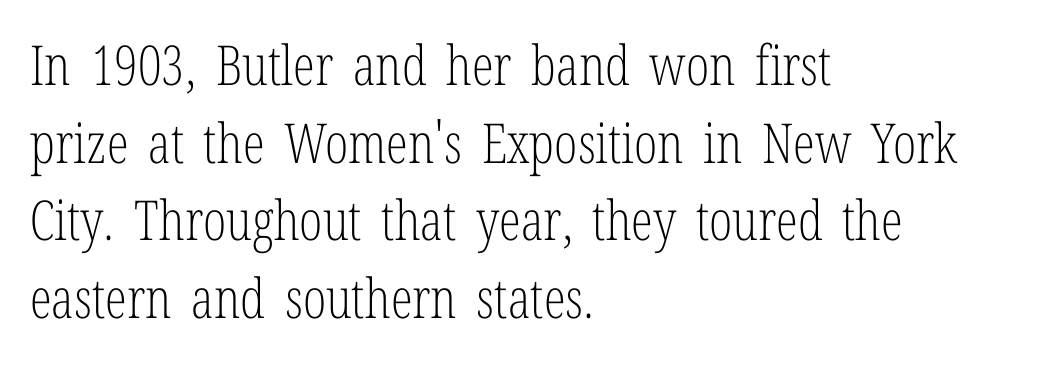
Q: Is the text bold? A: No.
Q: Is the text italic (slanted)? A: No, it is upright.
Q: Is the typeface a serif or a sans-serif typeface? A: Serif.
Q: Is the text underlined? A: No.
Q: How is the paragraph aligned? A: Left-aligned.
Q: Is the spacing between letters normal or unusually wide? A: Normal.
Q: Is the spacing between lines tight, normal or loose? A: Normal.
Q: Width (condensed, normal, or wide)? A: Condensed.
Q: Stroke contrast? A: Low.
Q: x-height? A: Medium.
Q: Monospaced? A: No.
